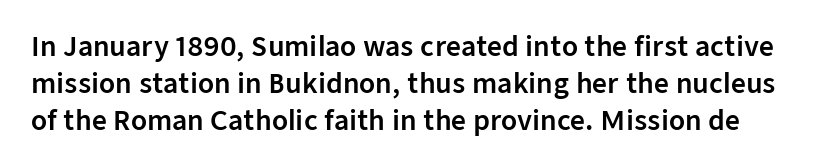
Q: Is the text italic (slanted)? A: No, it is upright.
Q: Is the text underlined? A: No.
Q: Is the spacing between letters normal or unusually wide? A: Normal.
Q: Is the spacing between lines tight, normal or loose? A: Normal.
